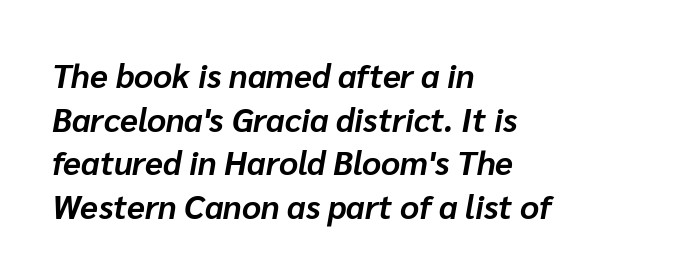
{"italic": "yes", "lean": "right", "slant_degrees": 10, "bold": "yes", "weight": "bold", "width": "normal", "stroke_contrast": "low", "x_height": "medium", "monospaced": "no", "underline": "no", "align": "left", "line_spacing": "normal", "line_spacing_ratio": 1.32, "letter_spacing": "normal", "letter_spacing_em": 0.0, "glyph_px": 33}
